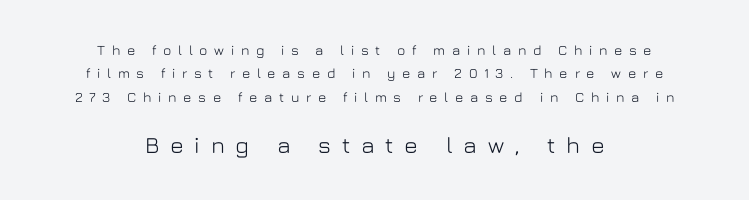
Of the two passages, the one underneath uses the larger point size. Letters rest on an invisible, unmarked baseline. Observe the wide spacing: letters keep a clear distance from each other. This rendering uses center alignment, leaving both contours irregular but symmetric. One glance says typical: line gaps are just what's usual.
